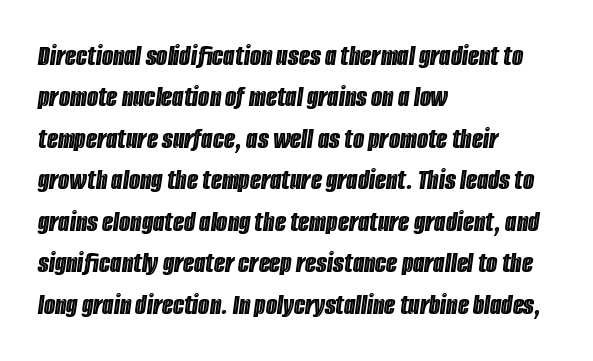
Q: Is the text italic (slanted)? A: Yes, it leans right by about 8 degrees.
Q: Is the text underlined? A: No.
Q: How is the paragraph aligned? A: Left-aligned.
Q: Is the spacing between letters normal or unusually wide? A: Normal.
Q: Is the spacing between lines tight, normal or loose? A: Normal.
Q: Width (condensed, normal, or wide)? A: Condensed.
Q: x-height? A: Large.
Q: Monospaced? A: No.
